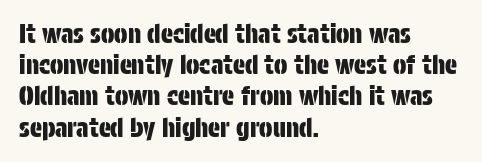
If you drew a line through each stem, it would be perfectly vertical. Leading: standard. The setting favours the left margin, as ordinary paragraphs usually do. Nobody touched the tracking dial on this one. Lines of text with bare space underneath.
